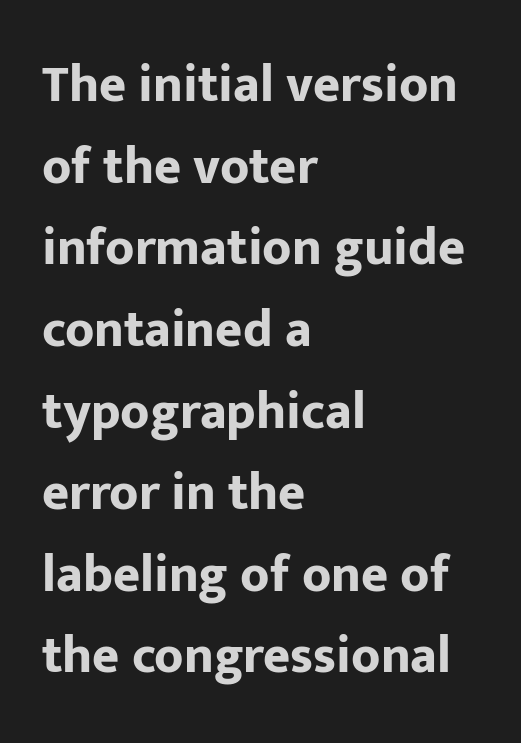
Q: Is the text bold? A: Yes.
Q: Is the text italic (slanted)? A: No, it is upright.
Q: Is the typeface a serif or a sans-serif typeface? A: Sans-serif.
Q: Is the text underlined? A: No.
Q: How is the paragraph aligned? A: Left-aligned.
Q: Is the spacing between letters normal or unusually wide? A: Normal.
Q: Is the spacing between lines tight, normal or loose? A: Normal.
Q: Width (condensed, normal, or wide)? A: Normal.
Q: Stroke contrast? A: Low.
Q: x-height? A: Medium.
Q: Monospaced? A: No.
